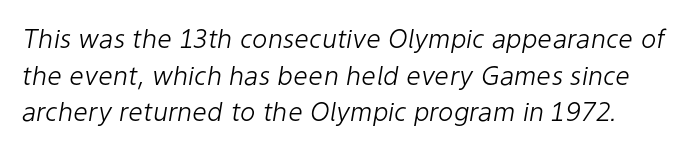
The image shows 26 px text type, italic (leaning right); set normal line spacing (1.41x), normal letter spacing, not underlined.
